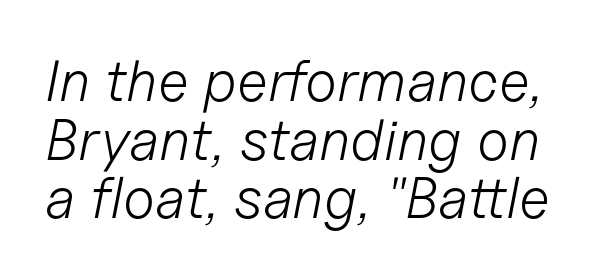
Proportional: the letters do not fall into vertical columns. Letters have the restrained weight of plain body copy at most. This block would grow much taller if given ordinary leading; it's compressed now. The passage shown has conventional tracking throughout. The space beneath each line is pristine and unruled. There's an unmistakable incline to the writing here.
